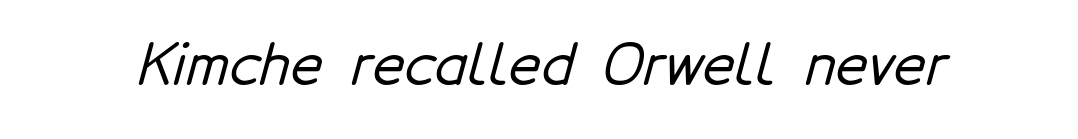
The image shows 56 px sans-serif type; set normal letter spacing, not underlined; low stroke contrast and a medium x-height.
